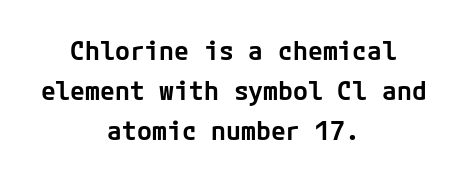
{"italic": "no", "bold": "semi", "underline": "no", "align": "center", "line_spacing": "normal", "line_spacing_ratio": 1.48, "letter_spacing": "normal", "letter_spacing_em": 0.0, "glyph_px": 27}
